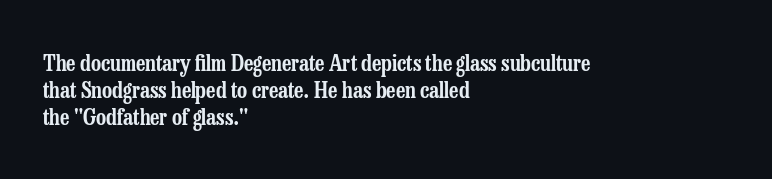
The image shows 22 px text type, upright; set left-aligned, line spacing 1.23x, normal letter spacing, not underlined.
